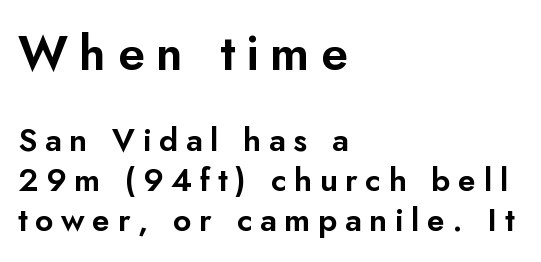
{"serif": "no", "italic": "no", "width": "normal", "stroke_contrast": "low", "x_height": "small", "monospaced": "no", "underline": "no", "align": "left", "line_spacing": "normal", "line_spacing_ratio": 1.25, "letter_spacing": "wide", "letter_spacing_em": 0.24, "larger_block": "first", "size_ratio": 1.5, "glyph_px": 48}
